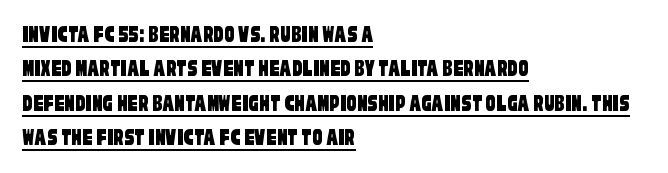
Each line of the rendering has a horizontal stroke beneath the glyphs. Is the letter spacing exaggerated? No — it looks like the ordinary default. The compositor pushed each line to the left boundary. Summary of vertical rhythm: regular, with standard interline spacing.
